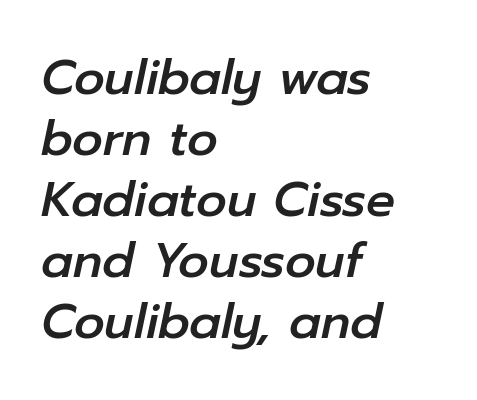
Q: Is the text italic (slanted)? A: Yes, it leans right by about 12 degrees.
Q: Is the text underlined? A: No.
Q: How is the paragraph aligned? A: Left-aligned.
Q: Is the spacing between letters normal or unusually wide? A: Normal.
Q: Is the spacing between lines tight, normal or loose? A: Normal.
Q: Width (condensed, normal, or wide)? A: Normal.
Q: Stroke contrast? A: Low.
Q: x-height? A: Medium.
Q: Monospaced? A: No.
